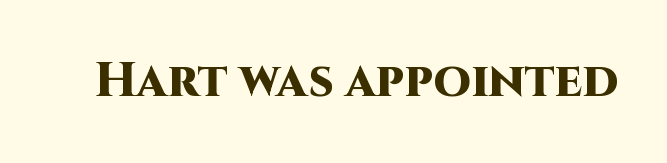
{"serif": "no", "italic": "no", "bold": "yes", "weight": "heavy", "width": "normal", "stroke_contrast": "high", "x_height": "large", "monospaced": "no", "underline": "no", "letter_spacing": "normal", "letter_spacing_em": 0.0, "glyph_px": 48}
